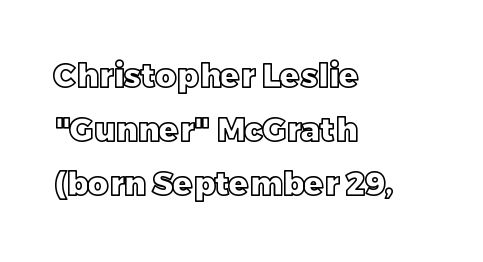
{"italic": "no", "width": "normal", "x_height": "large", "monospaced": "no", "underline": "no", "align": "left", "line_spacing": "normal", "line_spacing_ratio": 1.69, "letter_spacing": "normal", "letter_spacing_em": 0.0, "glyph_px": 32}
